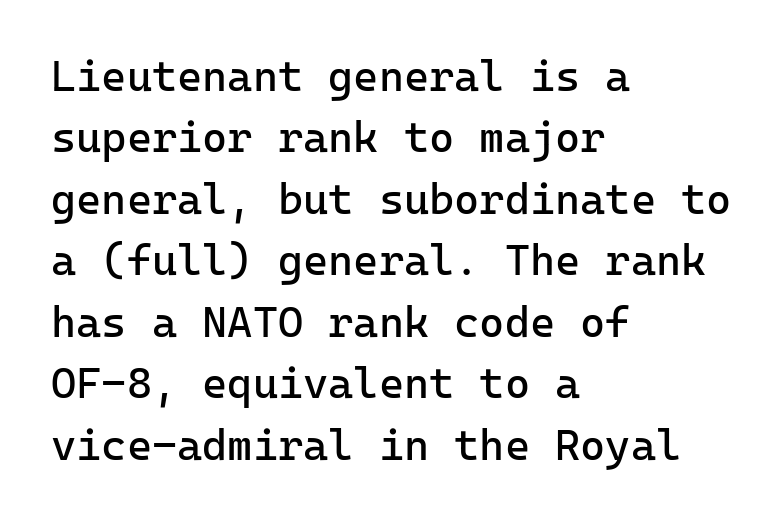
The image shows 43 px regular-weight sans-serif type, upright, monospaced; set left-aligned, normal line spacing (1.43x), normal letter spacing, not underlined; low stroke contrast and a medium x-height.
